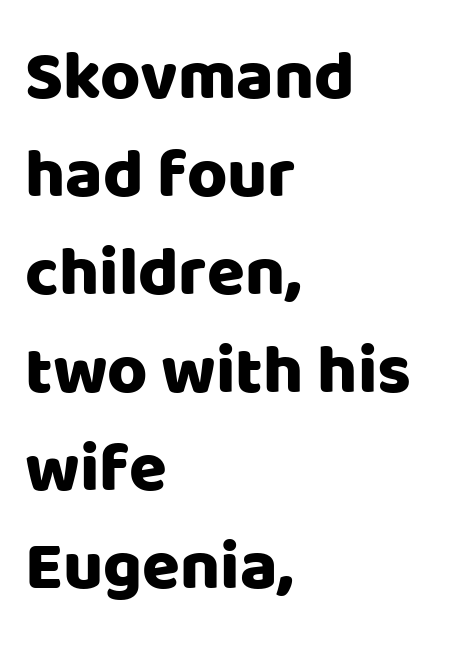
Q: Is the text italic (slanted)? A: No, it is upright.
Q: Is the typeface a serif or a sans-serif typeface? A: Sans-serif.
Q: Is the text underlined? A: No.
Q: How is the paragraph aligned? A: Left-aligned.
Q: Is the spacing between letters normal or unusually wide? A: Normal.
Q: Is the spacing between lines tight, normal or loose? A: Normal.
Q: Width (condensed, normal, or wide)? A: Normal.
Q: Stroke contrast? A: Low.
Q: x-height? A: Large.
Q: Monospaced? A: No.
